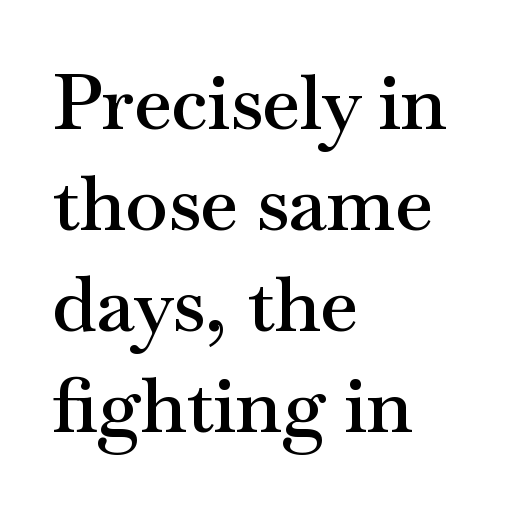
Q: Is the text bold? A: Semi-bold.
Q: Is the text italic (slanted)? A: No, it is upright.
Q: Is the typeface a serif or a sans-serif typeface? A: Serif.
Q: Is the text underlined? A: No.
Q: How is the paragraph aligned? A: Left-aligned.
Q: Is the spacing between letters normal or unusually wide? A: Normal.
Q: Is the spacing between lines tight, normal or loose? A: Normal.
Q: Width (condensed, normal, or wide)? A: Wide.
Q: Stroke contrast? A: Medium.
Q: x-height? A: Small.
Q: Monospaced? A: No.
